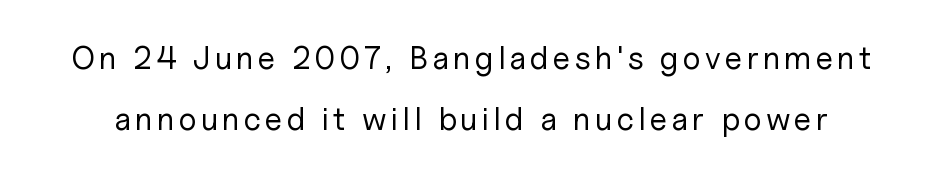
{"serif": "no", "italic": "no", "bold": "no", "weight": "regular", "width": "normal", "stroke_contrast": "low", "x_height": "medium", "monospaced": "no", "underline": "no", "line_spacing": "loose", "line_spacing_ratio": 1.92, "glyph_px": 32}
